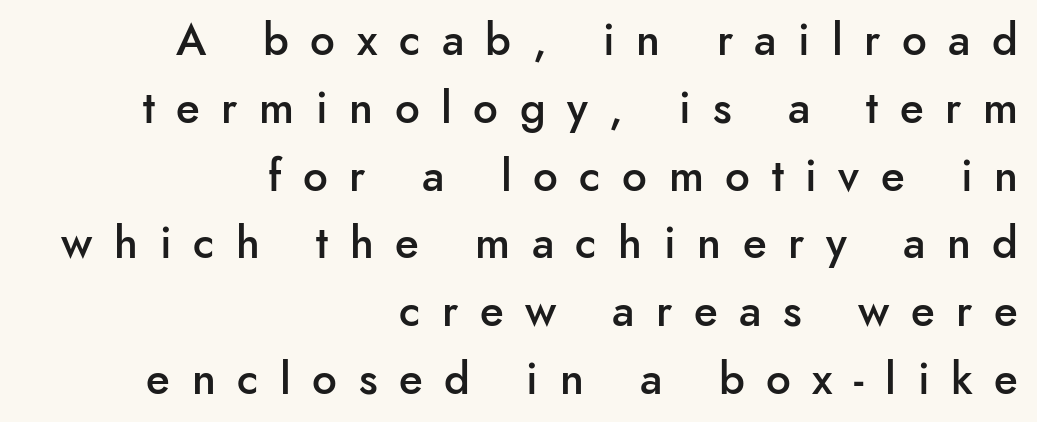
Q: Is the text bold? A: Semi-bold.
Q: Is the text italic (slanted)? A: No, it is upright.
Q: Is the typeface a serif or a sans-serif typeface? A: Sans-serif.
Q: Is the text underlined? A: No.
Q: How is the paragraph aligned? A: Right-aligned.
Q: Is the spacing between letters normal or unusually wide? A: Unusually wide.
Q: Is the spacing between lines tight, normal or loose? A: Normal.
Q: Width (condensed, normal, or wide)? A: Normal.
Q: Stroke contrast? A: Low.
Q: x-height? A: Small.
Q: Monospaced? A: No.
